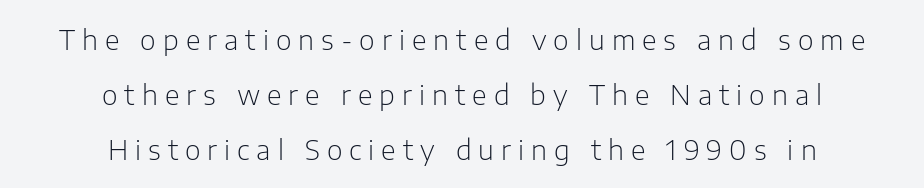
The image shows 27 px text type, upright; set centered, loose line spacing (2.03x), unusually wide letter spacing (+0.26 em), not underlined.
